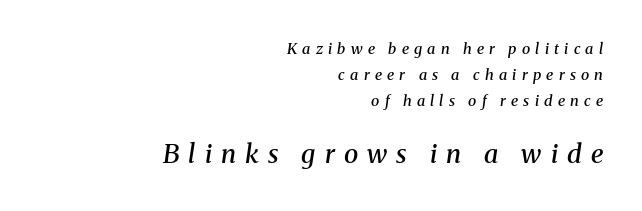
Q: Is the text bold? A: Semi-bold.
Q: Is the text italic (slanted)? A: Yes, it leans right by about 8 degrees.
Q: Is the text underlined? A: No.
Q: How is the paragraph aligned? A: Right-aligned.
Q: Is the spacing between letters normal or unusually wide? A: Unusually wide.
Q: Which block of text is set in a larger size, the first (top) or the second (bottom)? A: The second (bottom) one.
